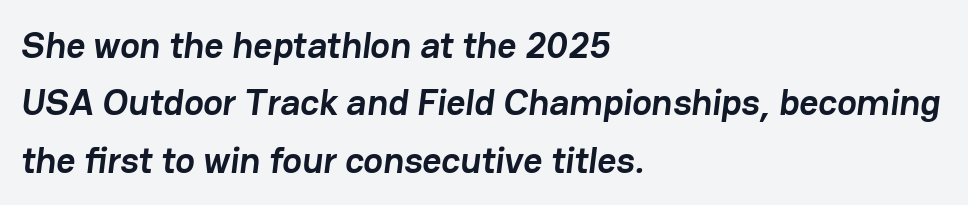
The image shows 37 px semibold sans-serif type; set left-aligned, normal line spacing (1.55x), normal letter spacing, not underlined; low stroke contrast and a medium x-height.
